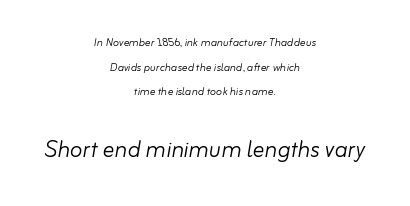
{"italic": "yes", "lean": "right", "slant_degrees": 10, "bold": "no", "weight": "light", "width": "normal", "stroke_contrast": "low", "x_height": "small", "monospaced": "no", "underline": "no", "align": "center", "line_spacing_ratio": 1.76, "letter_spacing": "normal", "letter_spacing_em": 0.0, "larger_block": "second", "size_ratio": 2.07, "glyph_px": 29}
